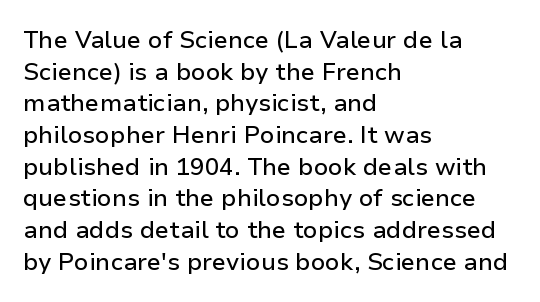
The letterforms sit shoulder to shoulder at normal distance. In terms of leading, this rendering sits right in the middle. The rendering anchors every line to the left-hand side. Style check: upright.
